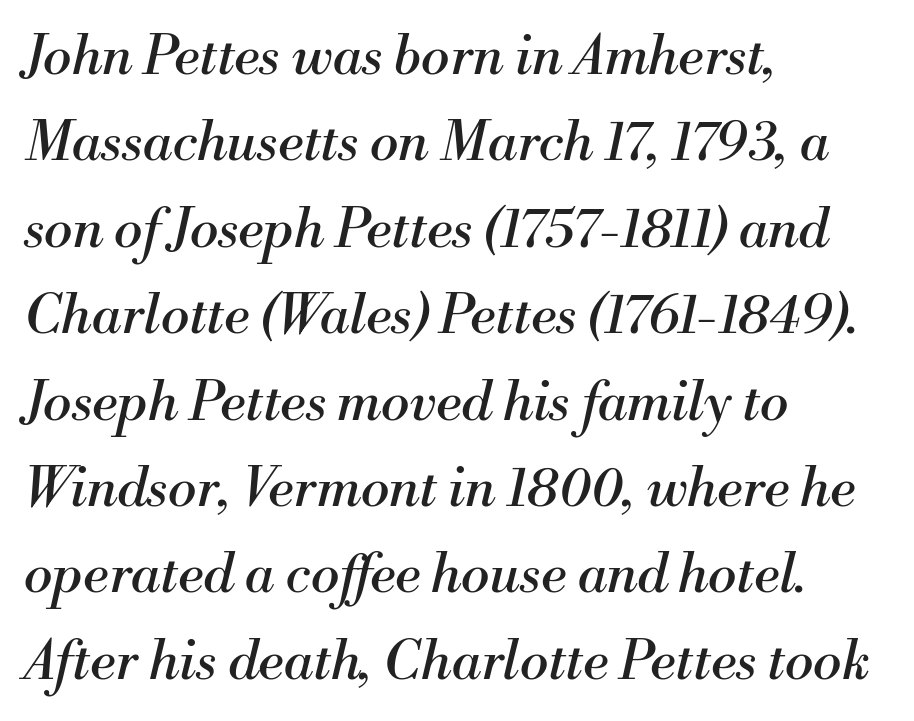
{"serif": "yes", "italic": "yes", "lean": "right", "slant_degrees": 13, "bold": "no", "weight": "regular", "width": "normal", "stroke_contrast": "medium", "x_height": "small", "monospaced": "no", "underline": "no", "align": "left", "line_spacing": "normal", "line_spacing_ratio": 1.6, "letter_spacing": "normal", "letter_spacing_em": 0.0, "glyph_px": 54}
